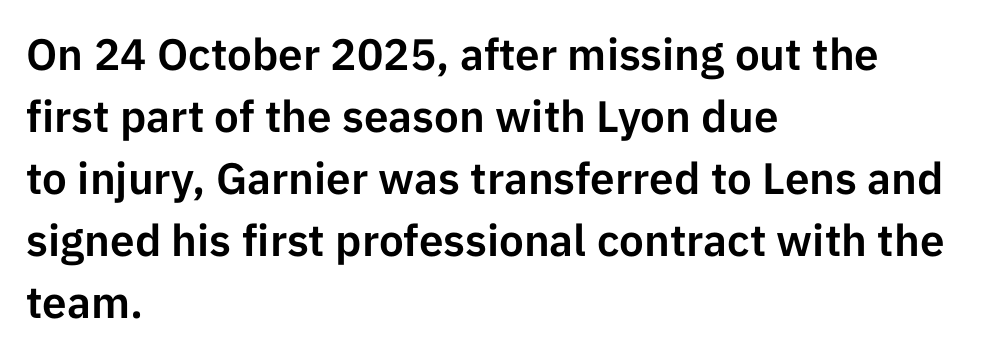
The image shows 44 px sans-serif type, upright; set left-aligned, normal line spacing (1.41x), normal letter spacing, not underlined; low stroke contrast and a medium x-height.
